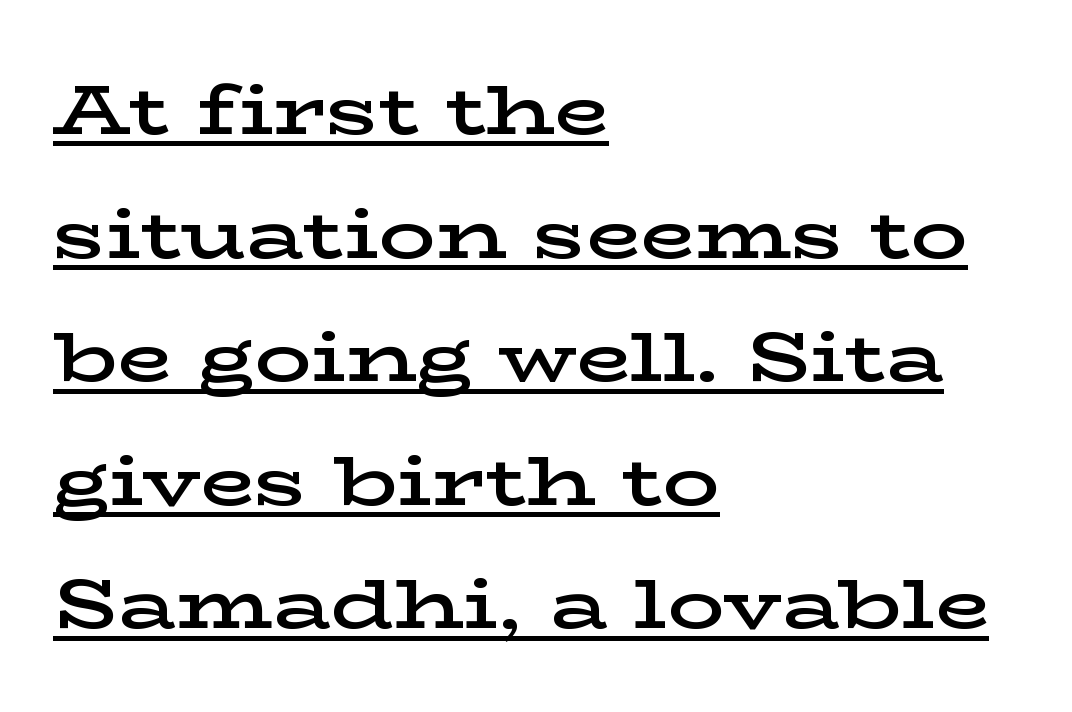
Q: Is the text bold? A: Semi-bold.
Q: Is the text italic (slanted)? A: No, it is upright.
Q: Is the typeface a serif or a sans-serif typeface? A: Serif.
Q: Is the text underlined? A: Yes.
Q: How is the paragraph aligned? A: Left-aligned.
Q: Is the spacing between letters normal or unusually wide? A: Normal.
Q: Width (condensed, normal, or wide)? A: Wide.
Q: Stroke contrast? A: Low.
Q: x-height? A: Medium.
Q: Monospaced? A: No.
